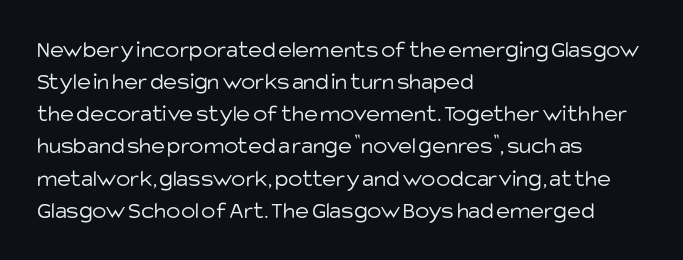
The strip under each line holds only bare page. You could call the tracking neutral — neither tight nor loose. Where is the straight margin? On the left. Upright lettering throughout. The weight tops out at a normal text grade.
